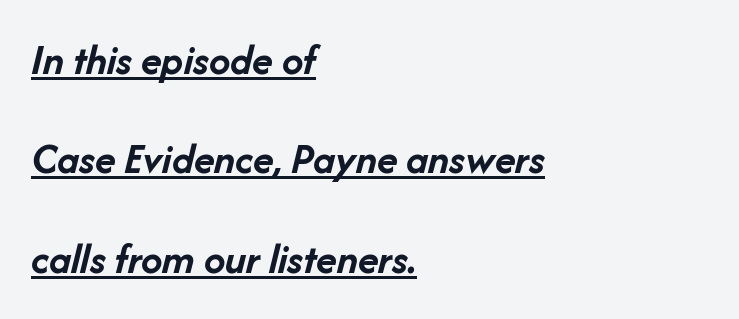
{"italic": "yes", "lean": "right", "slant_degrees": 14, "bold": "yes", "weight": "semibold", "width": "normal", "stroke_contrast": "low", "x_height": "medium", "monospaced": "no", "underline": "yes", "align": "left", "line_spacing": "loose", "line_spacing_ratio": 2.31, "letter_spacing": "normal", "letter_spacing_em": 0.0, "glyph_px": 43}
